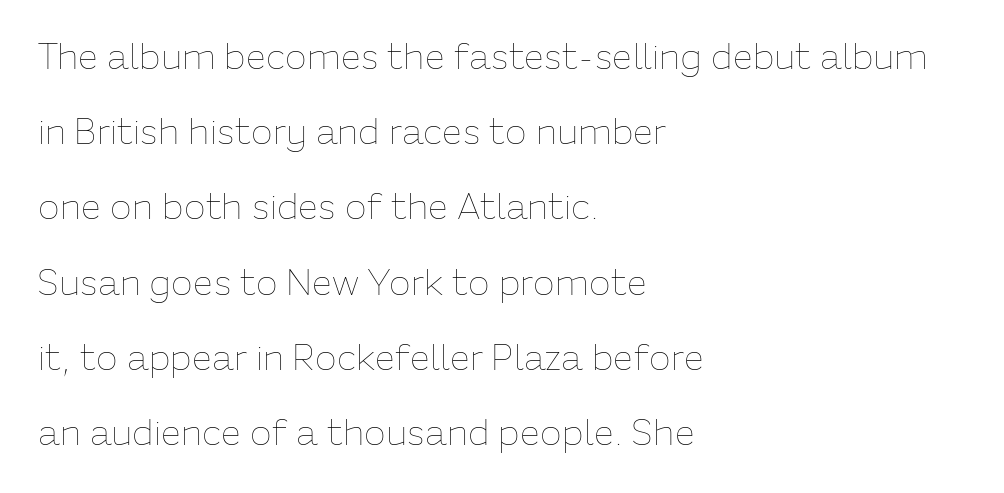
Quick note: interline space is abundant. Heft: none added — not bold. The typesetter chose a ragged-right arrangement here. No italicization has been applied; the sample stays upright.
